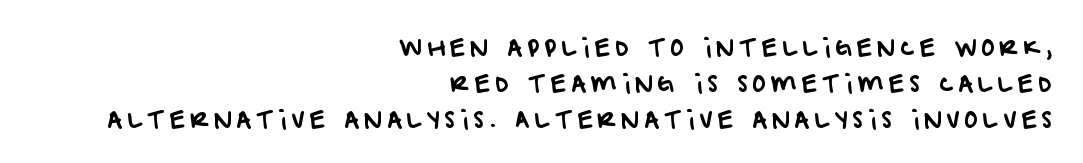
The image shows 23 px text type; set right-aligned, normal line spacing (1.57x), unusually wide letter spacing (+0.2 em), not underlined.
